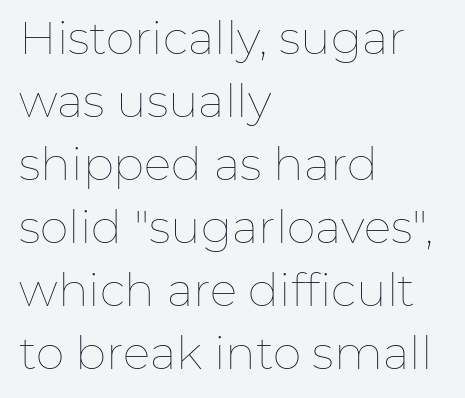
The tracking reads as untouched default to a designer's eye. Glance below the letters and you will spot only blank space. The lettering stays uniformly vertical, giving the passage a roman look. The typeface has the unassuming heft of standard copy or less. If you measured baseline to baseline, you'd find a middling distance. A typesetter would call this proportional, since set widths differ per character.
